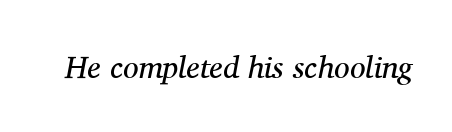
Q: Is the text bold? A: No.
Q: Is the text italic (slanted)? A: Yes, it leans right by about 11 degrees.
Q: Is the typeface a serif or a sans-serif typeface? A: Serif.
Q: Is the text underlined? A: No.
Q: Is the spacing between letters normal or unusually wide? A: Normal.
Q: Width (condensed, normal, or wide)? A: Normal.
Q: Stroke contrast? A: Medium.
Q: x-height? A: Medium.
Q: Monospaced? A: No.
